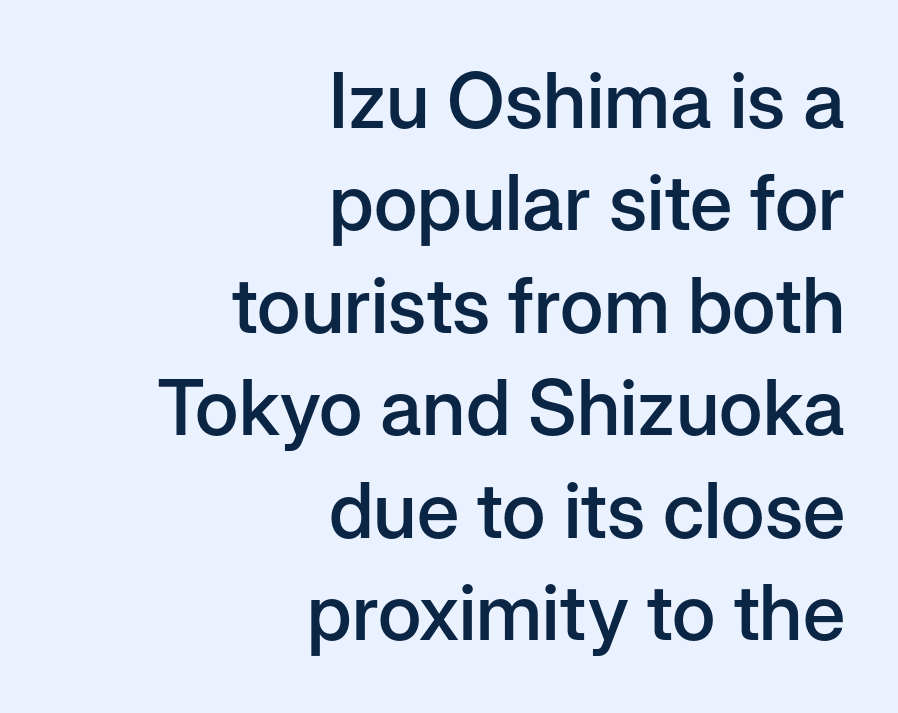
Proportional: the letters do not fall into vertical columns. Caption: standard tracking, unaltered. I'd describe the lettering as semibold — firm but not a full bold. The space beneath each line is pristine and unruled.
